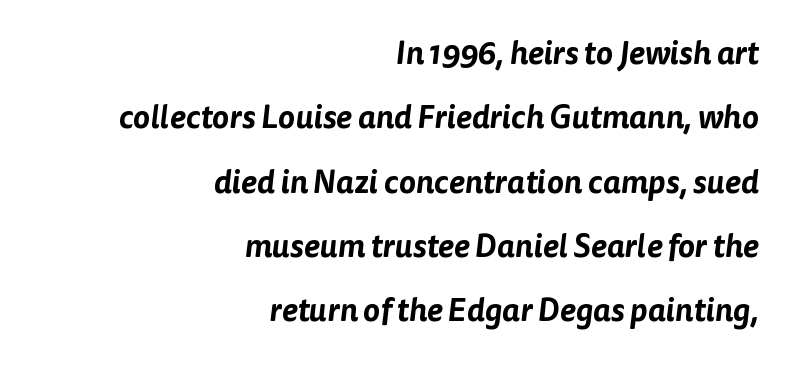
The image shows 32 px sans-serif type; set right-aligned, loose line spacing (2.01x), normal letter spacing, not underlined; low stroke contrast and a medium x-height.
